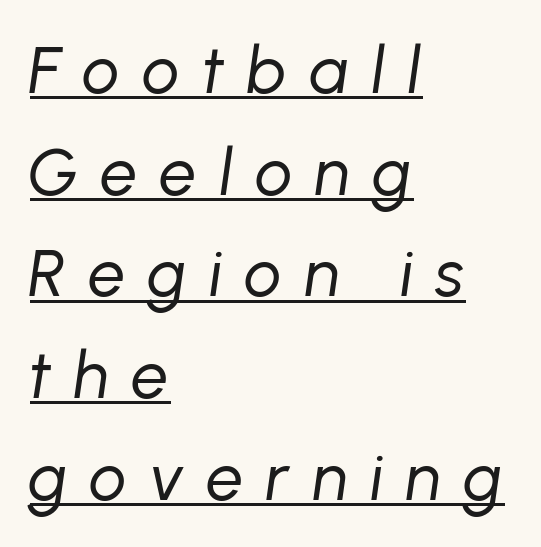
Q: Is the text bold? A: No.
Q: Is the text italic (slanted)? A: Yes, it leans right by about 8 degrees.
Q: Is the text underlined? A: Yes.
Q: How is the paragraph aligned? A: Left-aligned.
Q: Is the spacing between letters normal or unusually wide? A: Unusually wide.
Q: Is the spacing between lines tight, normal or loose? A: Normal.
Q: Width (condensed, normal, or wide)? A: Normal.
Q: Stroke contrast? A: Low.
Q: x-height? A: Medium.
Q: Monospaced? A: No.
